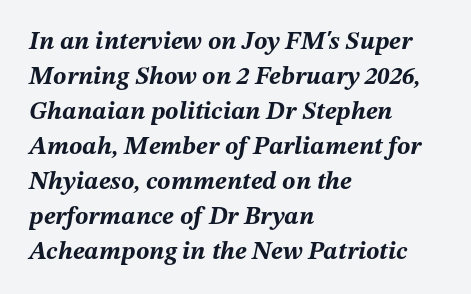
The image shows 25 px bold type, italic (leaning right); set left-aligned, normal line spacing (1.4x), normal letter spacing, not underlined.
